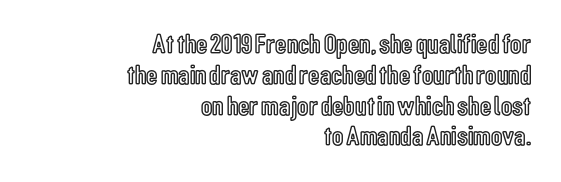
Q: Is the text italic (slanted)? A: No, it is upright.
Q: Is the text underlined? A: No.
Q: How is the paragraph aligned? A: Right-aligned.
Q: Is the spacing between letters normal or unusually wide? A: Normal.
Q: Is the spacing between lines tight, normal or loose? A: Tight.
Q: Width (condensed, normal, or wide)? A: Condensed.
Q: x-height? A: Medium.
Q: Monospaced? A: No.
